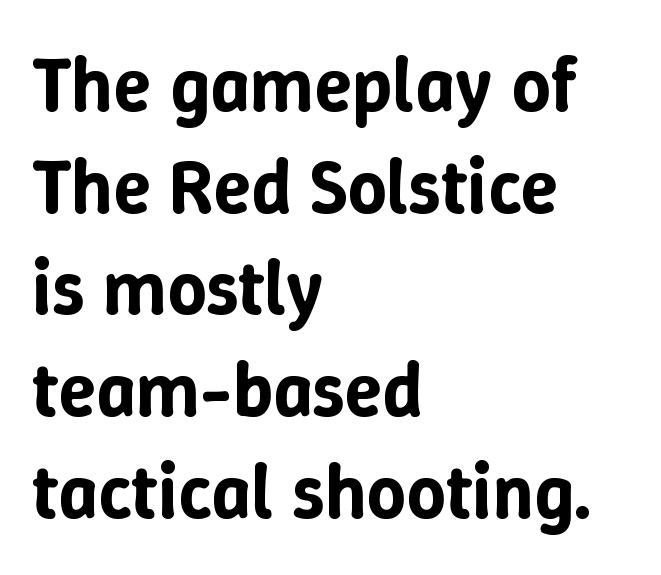
Caption: multi-line text, flush left, ragged right. The vertical gap from one line to the next is medium. Spacing verdict: proportional, widths tailored to each character. Observe the ordinary spacing: letters are neighbours, not strangers. Is there any slant? The stems are plumb.
